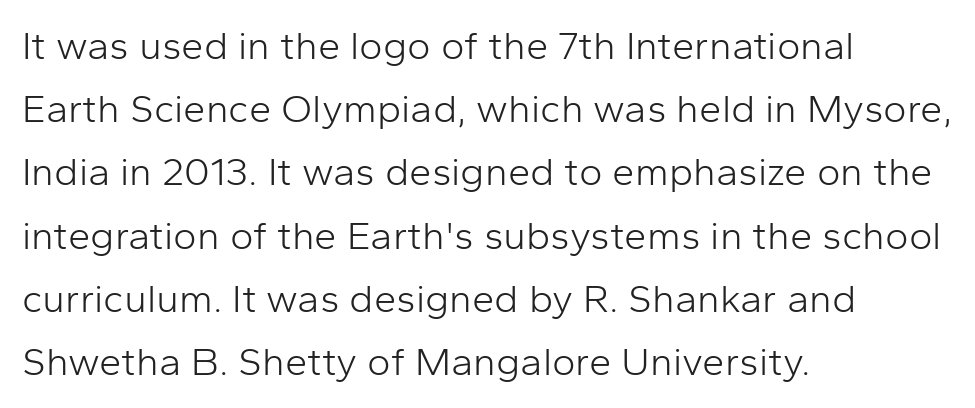
Leading: standard. Caption: standard tracking, unaltered. No letter is thick-stroked: the sample isn't bold. Nothing sits at the stroke ends, so this counts as sans-serif. Every character sits straight up, as roman type does. The passage is arranged the way most books set body copy — flush left.
